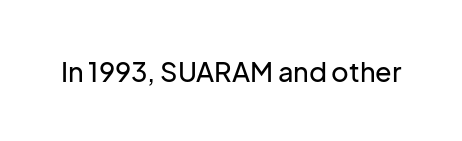
This rendering leaves character spacing at its baseline value. Has an underline been added? It has not. No italicization has been applied; the sample stays upright.
